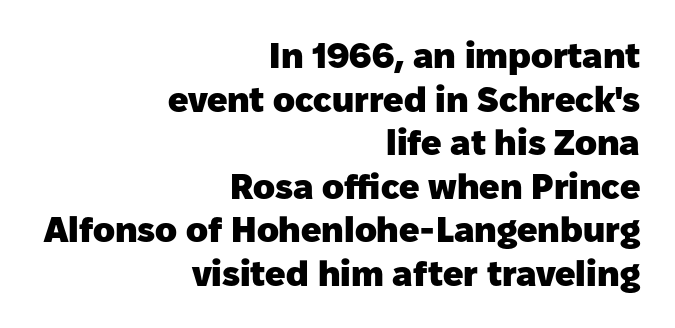
The paragraph has a hard right edge and a soft left edge. A dark, heavy texture on the line: the type is bold. Varying glyph widths throughout — classic text-font behaviour. The glyphs are unaccompanied by any horizontal stroke below them. Classification — sans serif. Standard letterfit; no display-style spreading of the glyphs.
